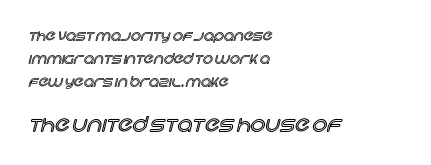
Vertically, the passage feels balanced, rows spaced as you'd expect. Note: smaller setting up top, larger setting below. Line starts are locked; line ends wander. Standard letterfit; no display-style spreading of the glyphs.
